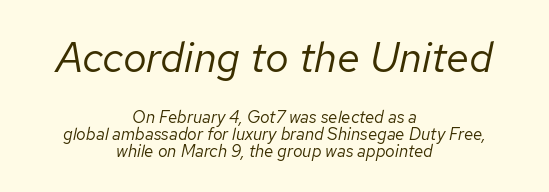
{"italic": "yes", "lean": "right", "slant_degrees": 12, "bold": "no", "weight": "regular", "width": "normal", "stroke_contrast": "low", "x_height": "medium", "monospaced": "no", "underline": "no", "align": "center", "line_spacing": "tight", "line_spacing_ratio": 1.0, "letter_spacing": "normal", "letter_spacing_em": 0.0, "larger_block": "first", "size_ratio": 2.47, "glyph_px": 42}
